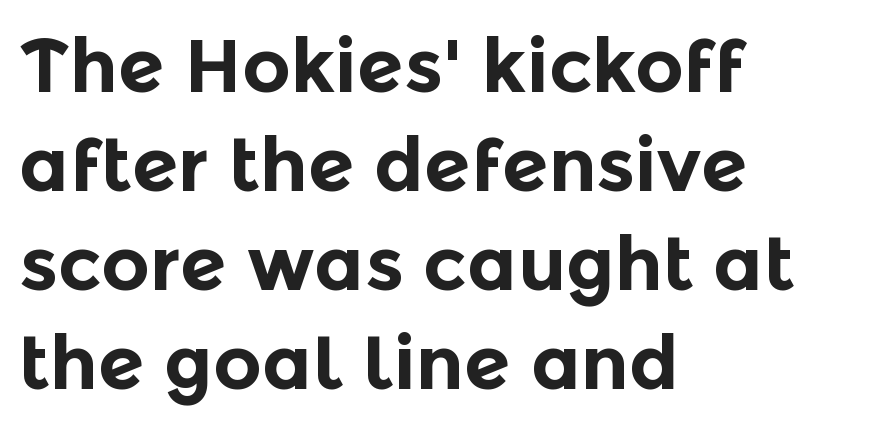
Stroke thickness is high; the sample reads as a true bold. The zone under the glyphs is completely vacant. Looks like regular typesetting: each glyph gets only the width it needs. The passage shown stacks its lines at a standard gap.
